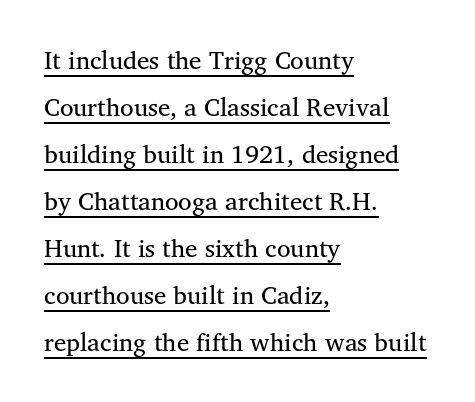
Q: Is the text bold? A: No.
Q: Is the text italic (slanted)? A: No, it is upright.
Q: Is the text underlined? A: Yes.
Q: How is the paragraph aligned? A: Left-aligned.
Q: Is the spacing between letters normal or unusually wide? A: Normal.
